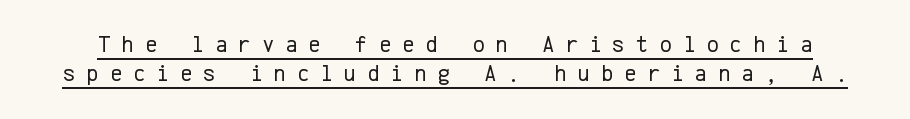
Q: Is the text bold? A: No.
Q: Is the text italic (slanted)? A: No, it is upright.
Q: Is the text underlined? A: Yes.
Q: Is the spacing between letters normal or unusually wide? A: Unusually wide.
